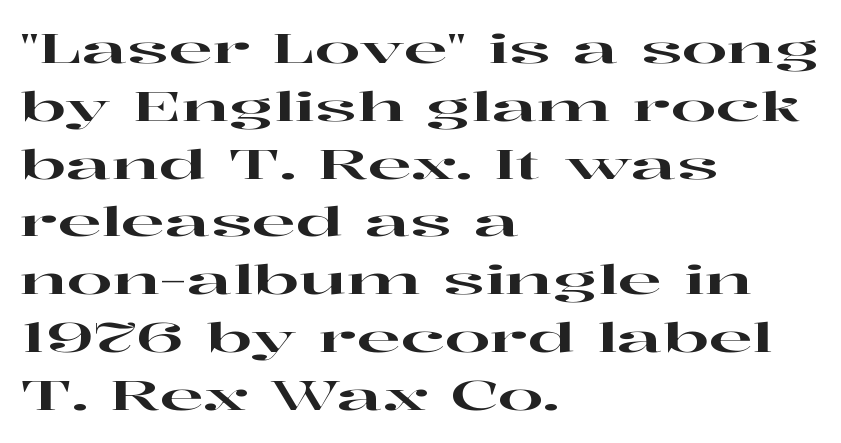
Q: Is the text italic (slanted)? A: No, it is upright.
Q: Is the typeface a serif or a sans-serif typeface? A: Serif.
Q: Is the text underlined? A: No.
Q: How is the paragraph aligned? A: Left-aligned.
Q: Is the spacing between letters normal or unusually wide? A: Normal.
Q: Is the spacing between lines tight, normal or loose? A: Normal.
Q: Width (condensed, normal, or wide)? A: Wide.
Q: Stroke contrast? A: High.
Q: x-height? A: Medium.
Q: Monospaced? A: No.
